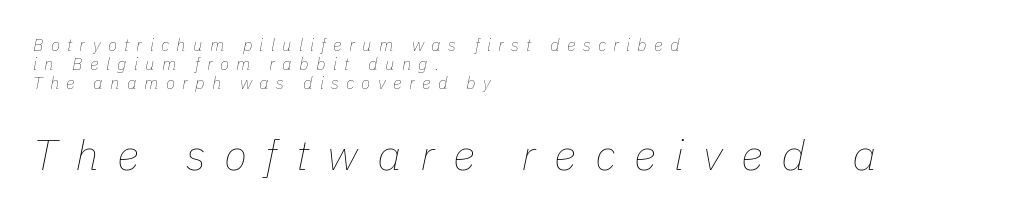
The vertical gap from one line to the next is small. Compared with typical body copy, the letter spacing here is much looser. Each letter keeps its own natural width here, so spacing adapts to shape. Size hierarchy here favors the trailing block over the leading one.
